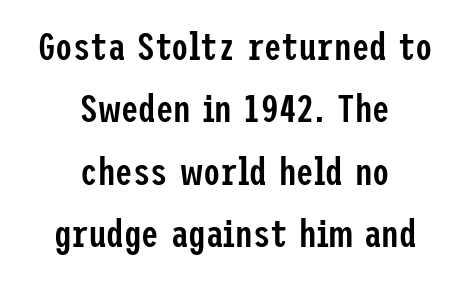
Q: Is the text bold? A: Semi-bold.
Q: Is the text italic (slanted)? A: No, it is upright.
Q: Is the typeface a serif or a sans-serif typeface? A: Sans-serif.
Q: Is the text underlined? A: No.
Q: How is the paragraph aligned? A: Centered.
Q: Is the spacing between letters normal or unusually wide? A: Normal.
Q: Is the spacing between lines tight, normal or loose? A: Normal.
Q: Width (condensed, normal, or wide)? A: Condensed.
Q: Stroke contrast? A: Low.
Q: x-height? A: Medium.
